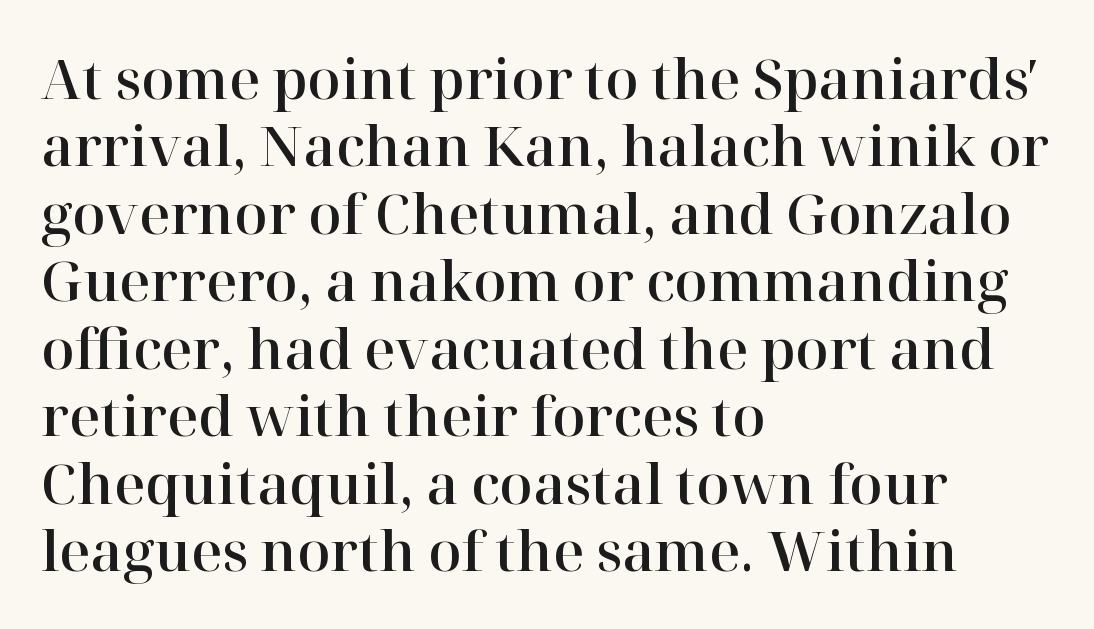
Each letter keeps its own natural width here, so spacing adapts to shape. Posture: straight, roman, zero tilt. The designer left line spacing at the default. The area under the type is left untouched. Does the type have serifs? Yes, each stem ends in a small foot. There is no visible air inserted between adjacent glyphs.
